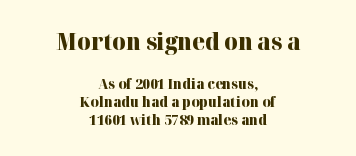
{"italic": "no", "bold": "yes", "underline": "no", "align": "center", "line_spacing": "normal", "line_spacing_ratio": 1.31, "letter_spacing": "normal", "letter_spacing_em": 0.0, "larger_block": "first", "size_ratio": 1.64, "glyph_px": 23}
